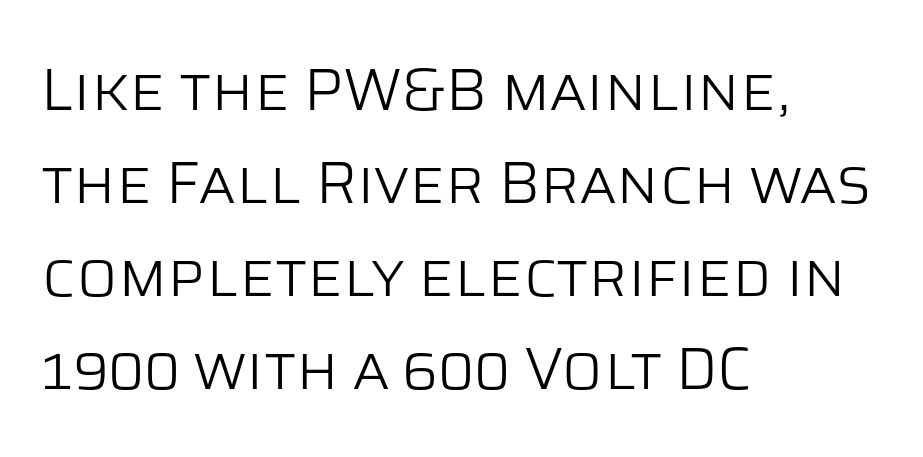
Q: Is the text bold? A: No.
Q: Is the text italic (slanted)? A: No, it is upright.
Q: Is the typeface a serif or a sans-serif typeface? A: Sans-serif.
Q: Is the text underlined? A: No.
Q: How is the paragraph aligned? A: Left-aligned.
Q: Is the spacing between letters normal or unusually wide? A: Normal.
Q: Is the spacing between lines tight, normal or loose? A: Normal.
Q: Width (condensed, normal, or wide)? A: Normal.
Q: Stroke contrast? A: Low.
Q: x-height? A: Large.
Q: Monospaced? A: No.
